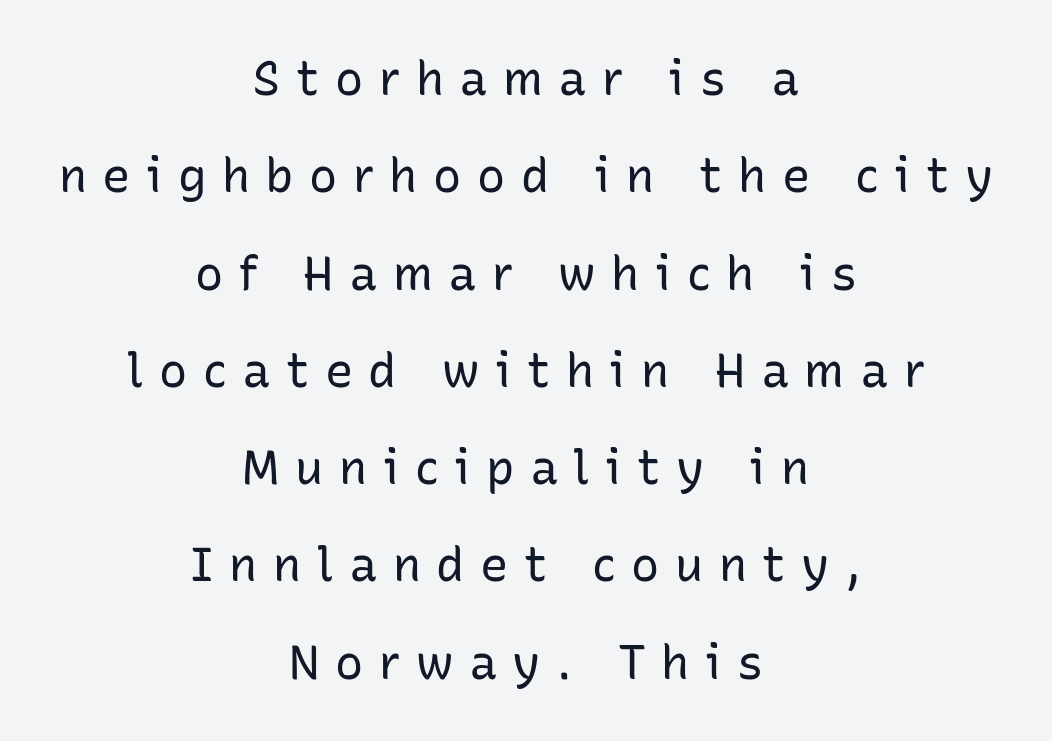
{"serif": "no", "italic": "no", "bold": "no", "weight": "regular", "width": "normal", "stroke_contrast": "low", "x_height": "medium", "monospaced": "no", "underline": "no", "align": "center", "line_spacing": "loose", "line_spacing_ratio": 2.07, "letter_spacing": "wide", "letter_spacing_em": 0.33, "glyph_px": 47}
